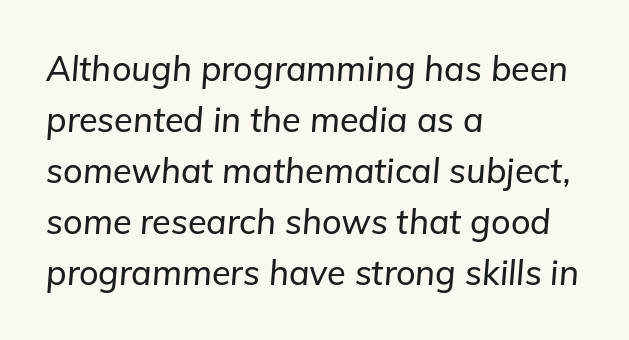
Q: Is the text italic (slanted)? A: Yes, it leans right by about 5 degrees.
Q: Is the text underlined? A: No.
Q: How is the paragraph aligned? A: Left-aligned.
Q: Is the spacing between letters normal or unusually wide? A: Normal.
Q: Is the spacing between lines tight, normal or loose? A: Normal.
Q: Width (condensed, normal, or wide)? A: Normal.
Q: Stroke contrast? A: Low.
Q: x-height? A: Medium.
Q: Monospaced? A: No.
